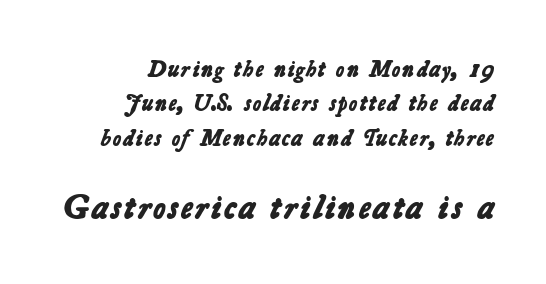
The rendering uses a bold face; every stroke is thick and dark. The paragraph shown leans on its right margin. Type style note: lacks serifs. Check the space under the baseline: it is left empty. A typesetter would call this leading conventional body-copy spacing.
